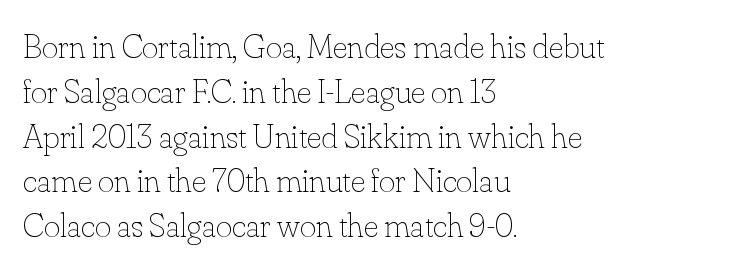
The image shows 35 px thin type, upright; set left-aligned, normal line spacing (1.28x), normal letter spacing, not underlined; low stroke contrast and a small x-height.
